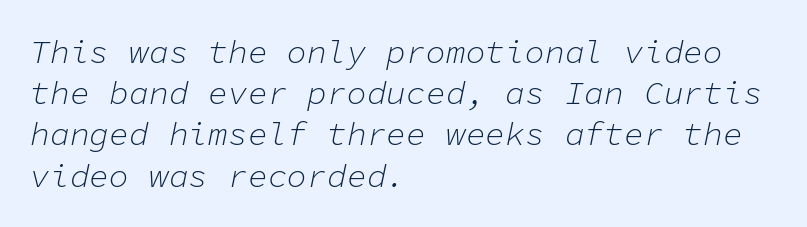
{"italic": "yes", "lean": "right", "slant_degrees": 11, "bold": "no", "weight": "light", "width": "normal", "stroke_contrast": "low", "x_height": "medium", "monospaced": "yes", "underline": "no", "align": "left", "line_spacing": "normal", "line_spacing_ratio": 1.25, "letter_spacing": "normal", "letter_spacing_em": 0.0, "glyph_px": 33}
